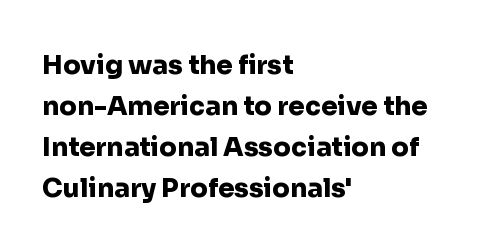
Q: Is the text bold? A: Yes.
Q: Is the text italic (slanted)? A: No, it is upright.
Q: Is the text underlined? A: No.
Q: How is the paragraph aligned? A: Left-aligned.
Q: Is the spacing between letters normal or unusually wide? A: Normal.
Q: Is the spacing between lines tight, normal or loose? A: Normal.
